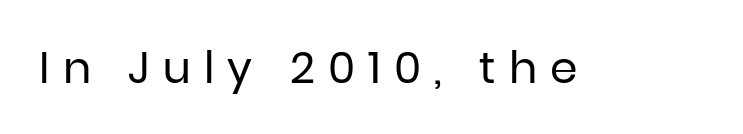
{"serif": "no", "italic": "no", "bold": "no", "weight": "regular", "width": "normal", "stroke_contrast": "low", "x_height": "medium", "monospaced": "no", "underline": "no", "letter_spacing": "wide", "letter_spacing_em": 0.3, "glyph_px": 44}
